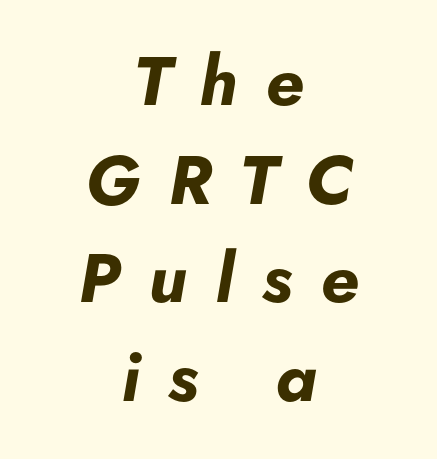
{"italic": "yes", "lean": "right", "slant_degrees": 5, "bold": "yes", "weight": "bold", "width": "normal", "stroke_contrast": "low", "x_height": "small", "monospaced": "no", "underline": "no", "align": "center", "line_spacing": "normal", "line_spacing_ratio": 1.43, "letter_spacing": "wide", "letter_spacing_em": 0.41, "glyph_px": 69}
